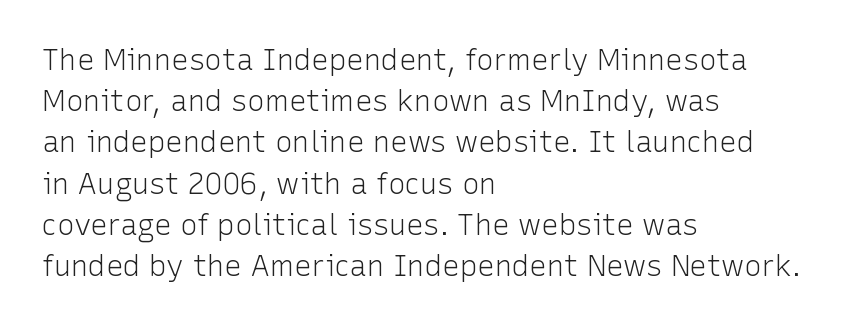
{"serif": "no", "italic": "no", "bold": "no", "weight": "light", "width": "normal", "stroke_contrast": "low", "x_height": "medium", "monospaced": "no", "underline": "no", "align": "left", "line_spacing": "normal", "line_spacing_ratio": 1.42, "letter_spacing": "normal", "letter_spacing_em": 0.0, "glyph_px": 29}
